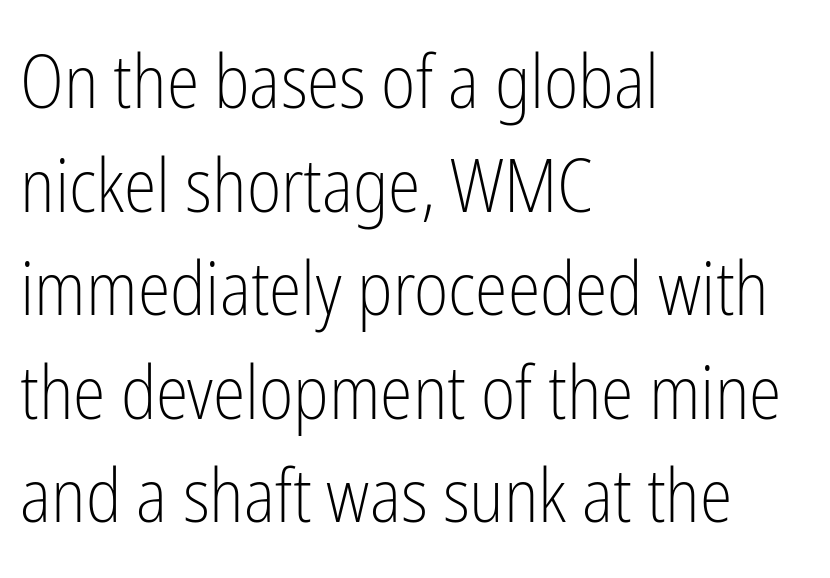
The image shows 74 px light, condensed sans-serif type, upright; set left-aligned, normal line spacing (1.4x), normal letter spacing, not underlined; low stroke contrast and a medium x-height.
